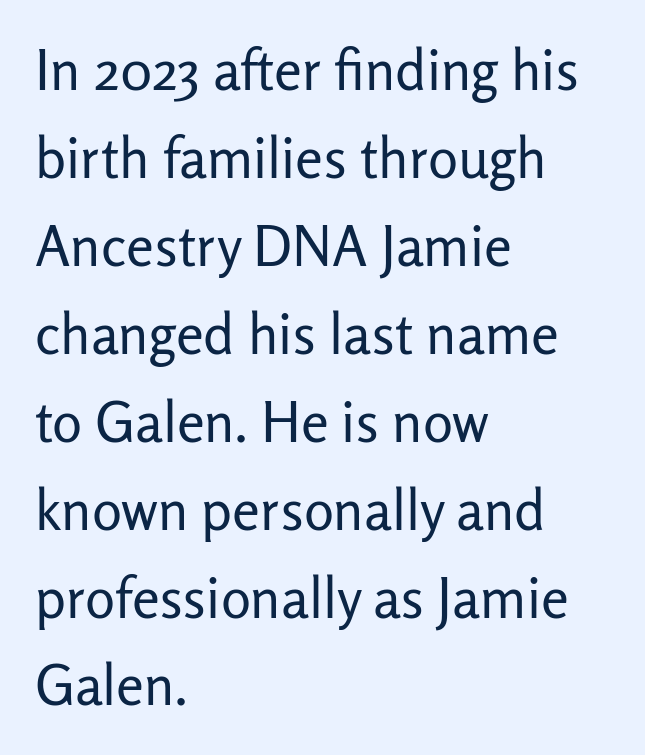
{"serif": "no", "italic": "no", "bold": "no", "weight": "regular", "width": "normal", "stroke_contrast": "low", "x_height": "medium", "monospaced": "no", "underline": "no", "align": "left", "line_spacing": "normal", "line_spacing_ratio": 1.57, "letter_spacing": "normal", "letter_spacing_em": 0.0, "glyph_px": 56}
